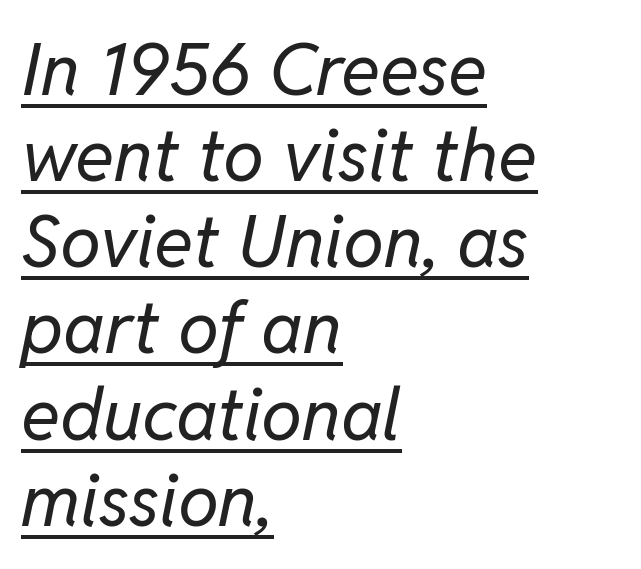
Character widths vary here, with narrow letters taking less room than wide ones. Notice how a bar underscores the lettering throughout. The letterforms sit at book weight or below. The setting favours the left margin, as ordinary paragraphs usually do. A typesetter would call this zero additional tracking. These lines were composed using italics.
